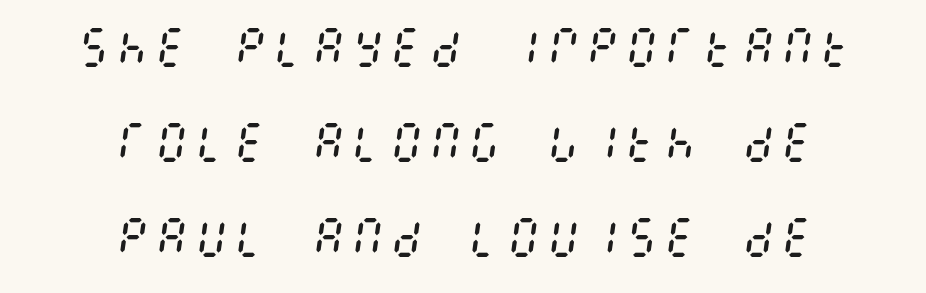
Q: Is the text bold? A: No.
Q: Is the text italic (slanted)? A: Yes, it leans right by about 8 degrees.
Q: Is the text underlined? A: No.
Q: How is the paragraph aligned? A: Centered.
Q: Is the spacing between lines tight, normal or loose? A: Loose.
Q: Width (condensed, normal, or wide)? A: Condensed.
Q: Stroke contrast? A: Medium.
Q: x-height? A: Large.
